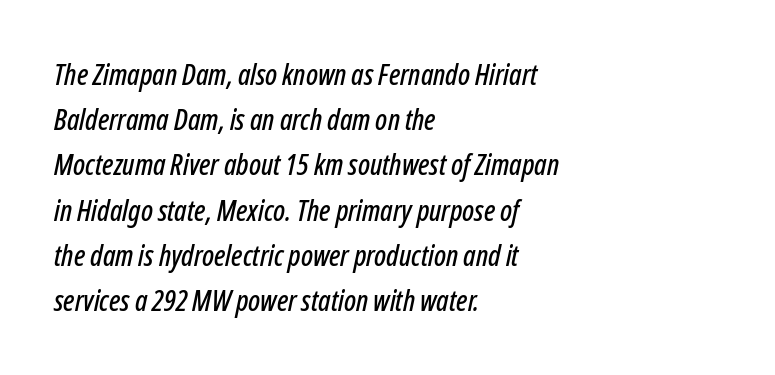
Nobody drew a line under any word here. You could not count columns in this text — the font is proportionally spaced. The rendering anchors every line to the left-hand side. Letter spacing: default. Horizontal bands of white between lines are of average thickness. In terms of posture, this sample is oblique.
